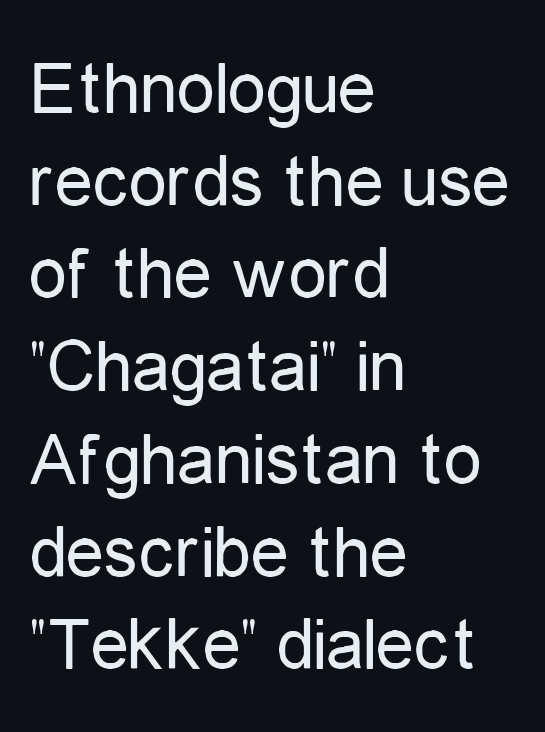
{"serif": "no", "italic": "no", "bold": "no", "weight": "regular", "width": "condensed", "stroke_contrast": "low", "x_height": "medium", "monospaced": "no", "underline": "no", "align": "left", "line_spacing_ratio": 1.22, "letter_spacing": "normal", "letter_spacing_em": 0.0, "glyph_px": 76}
